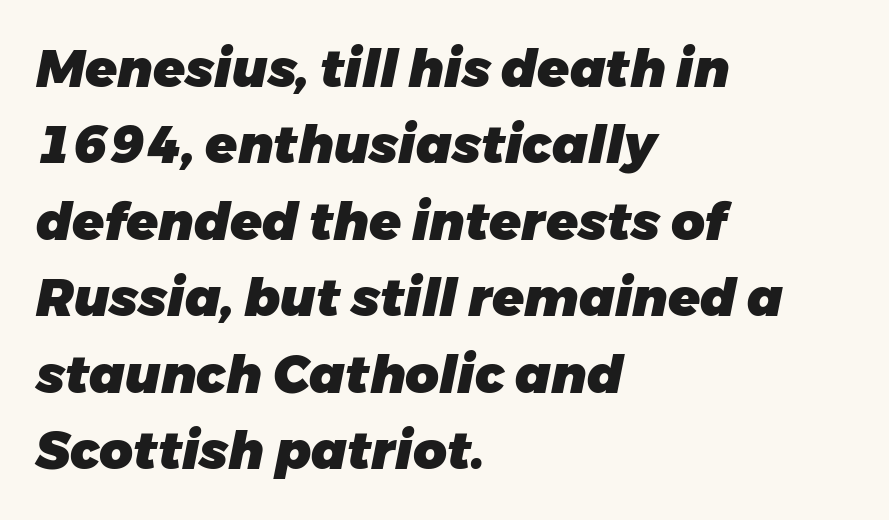
Slanted lettering throughout. Any mark beneath the type? The region is blank. In terms of letterspacing, this is plain default setting. Think of a printed novel: that variable character pitch is what you see here. This block has exactly the height ordinary leading produces. These words are printed bold, with thick strokes throughout.
